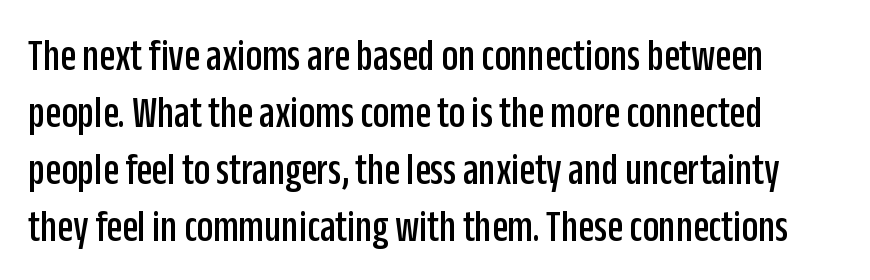
Q: Is the text italic (slanted)? A: No, it is upright.
Q: Is the typeface a serif or a sans-serif typeface? A: Sans-serif.
Q: Is the text underlined? A: No.
Q: Is the spacing between letters normal or unusually wide? A: Normal.
Q: Width (condensed, normal, or wide)? A: Condensed.
Q: Stroke contrast? A: Low.
Q: x-height? A: Large.
Q: Monospaced? A: No.
